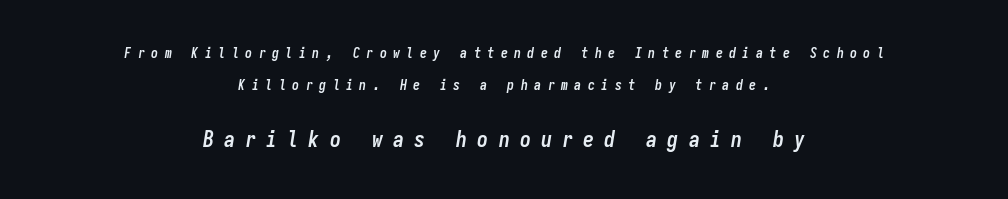
Q: Is the text bold? A: Yes.
Q: Is the text italic (slanted)? A: Yes, it leans right by about 9 degrees.
Q: Is the text underlined? A: No.
Q: How is the paragraph aligned? A: Centered.
Q: Is the spacing between letters normal or unusually wide? A: Unusually wide.
Q: Is the spacing between lines tight, normal or loose? A: Loose.
Q: Which block of text is set in a larger size, the first (top) or the second (bottom)? A: The second (bottom) one.
